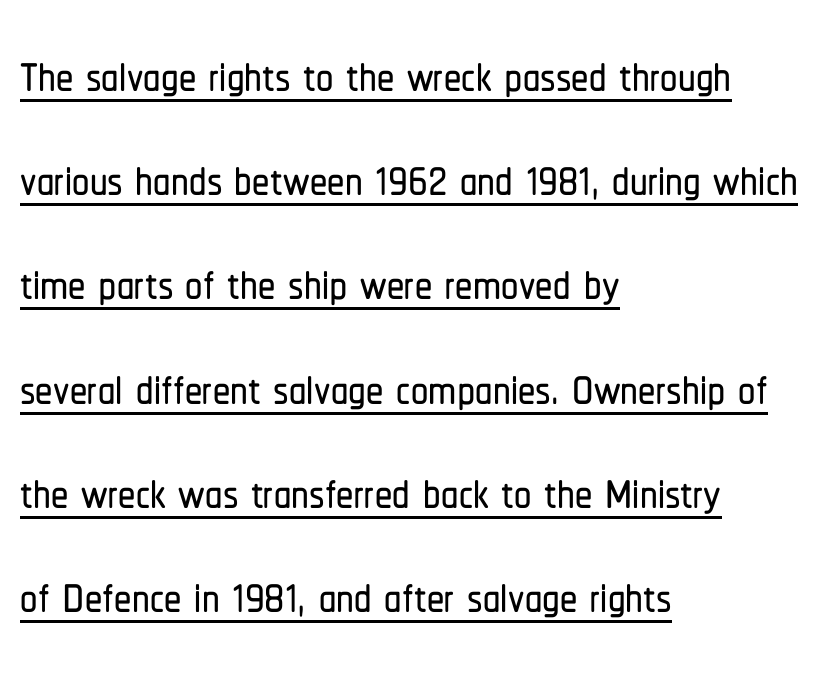
{"serif": "no", "italic": "no", "width": "condensed", "stroke_contrast": "low", "x_height": "medium", "monospaced": "no", "underline": "yes", "align": "left", "line_spacing": "normal", "line_spacing_ratio": 1.51, "letter_spacing": "normal", "letter_spacing_em": 0.0, "glyph_px": 69}
